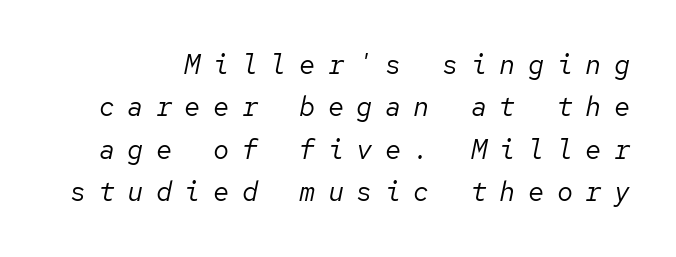
Style check: oblique. The line-height multiplier appears to be the usual default. No letter is thick-stroked: the sample isn't bold. A clean baseline with only descenders dipping below it. The letterforms stand isolated, each surrounded by extra space.
